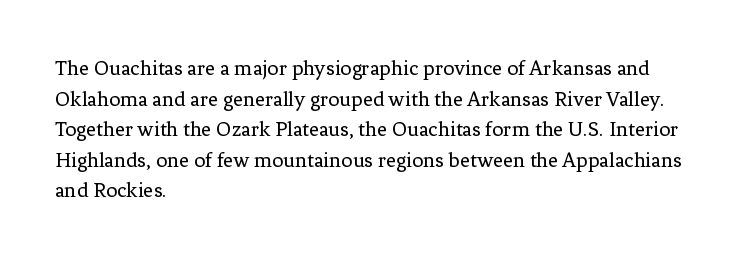
{"italic": "no", "bold": "no", "underline": "no", "align": "left", "line_spacing": "normal", "line_spacing_ratio": 1.39, "letter_spacing": "normal", "letter_spacing_em": 0.0, "glyph_px": 22}
